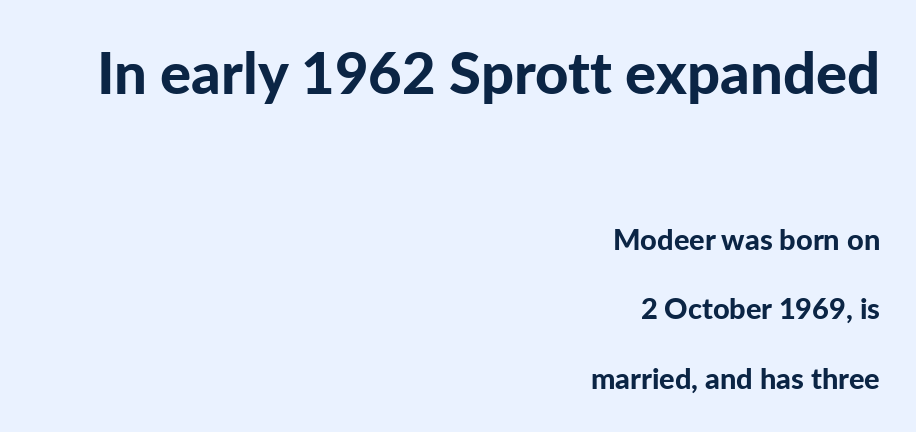
Is the lower block the larger one? No — the upper block carries the bigger type. Underlining? Definitely not there. Quick note: interline space is abundant. Proportional: the letters do not fall into vertical columns.
